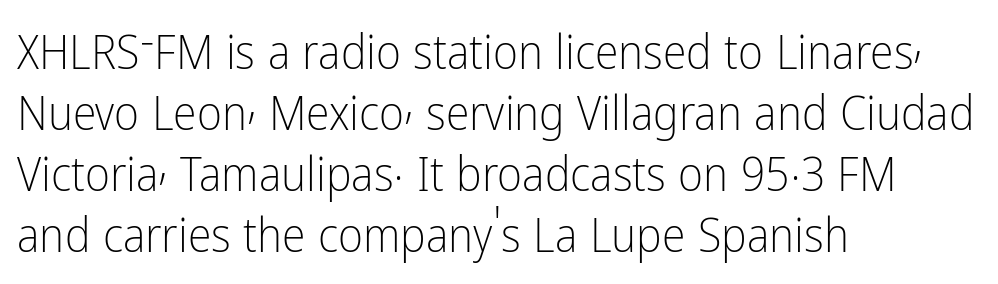
Letterform terminals end flat and unadorned throughout the passage. Looks like regular typesetting: each glyph gets only the width it needs. Weight: in the light-to-regular range. Baseline-to-baseline distance is the conventional proportion of letter height. Ascenders rise straight up at ninety degrees. Typeset ragged right — the left edge is the straight one.
